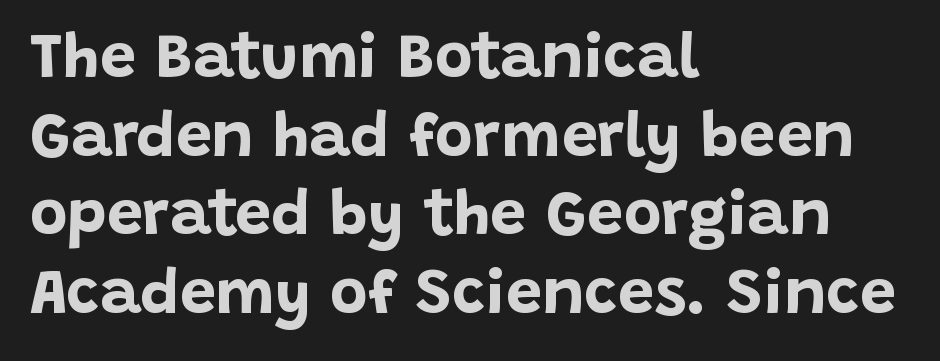
Q: Is the text bold? A: Yes.
Q: Is the text italic (slanted)? A: No, it is upright.
Q: Is the typeface a serif or a sans-serif typeface? A: Sans-serif.
Q: Is the text underlined? A: No.
Q: How is the paragraph aligned? A: Left-aligned.
Q: Is the spacing between letters normal or unusually wide? A: Normal.
Q: Width (condensed, normal, or wide)? A: Normal.
Q: Stroke contrast? A: Low.
Q: x-height? A: Large.
Q: Monospaced? A: No.
